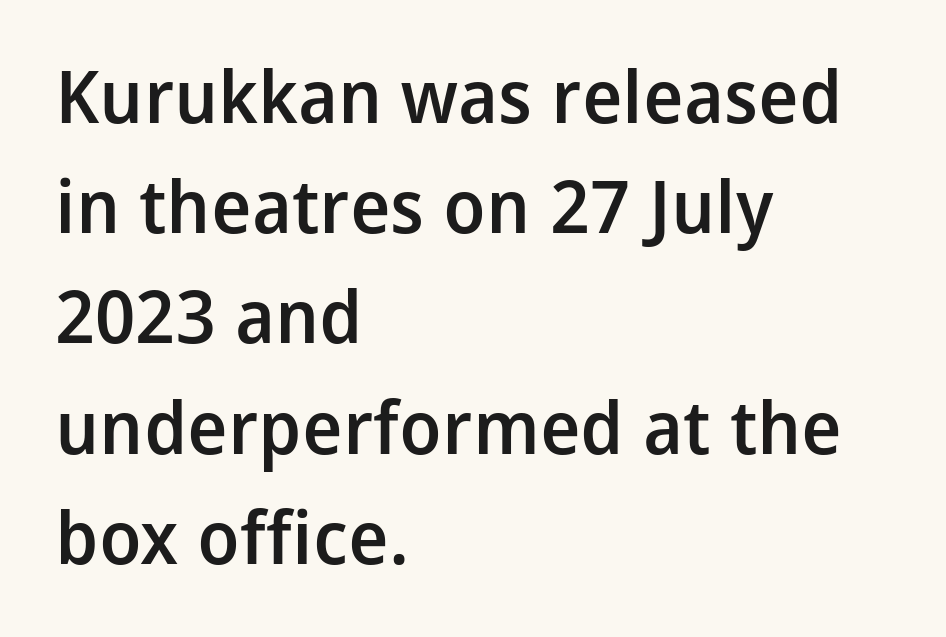
{"serif": "no", "italic": "no", "bold": "semi", "weight": "semibold", "width": "normal", "stroke_contrast": "low", "x_height": "medium", "monospaced": "no", "underline": "no", "align": "left", "line_spacing": "normal", "line_spacing_ratio": 1.51, "letter_spacing": "normal", "letter_spacing_em": 0.0, "glyph_px": 73}
